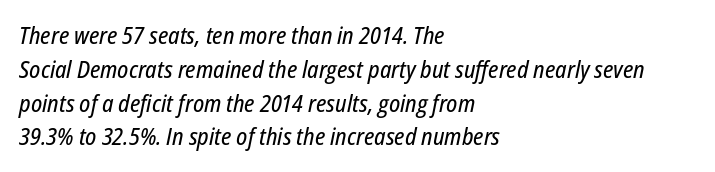
Q: Is the text italic (slanted)? A: Yes, it leans right by about 12 degrees.
Q: Is the text underlined? A: No.
Q: How is the paragraph aligned? A: Left-aligned.
Q: Is the spacing between letters normal or unusually wide? A: Normal.
Q: Is the spacing between lines tight, normal or loose? A: Normal.
